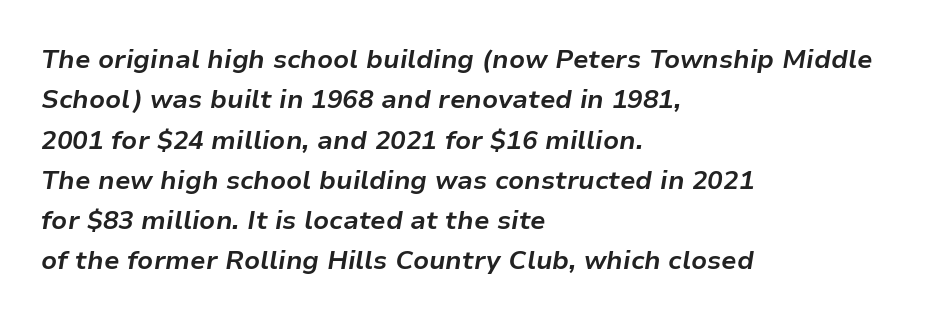
{"italic": "yes", "lean": "right", "slant_degrees": 9, "bold": "yes", "underline": "no", "align": "left", "line_spacing": "normal", "line_spacing_ratio": 1.55, "letter_spacing": "normal", "letter_spacing_em": 0.0, "glyph_px": 26}
